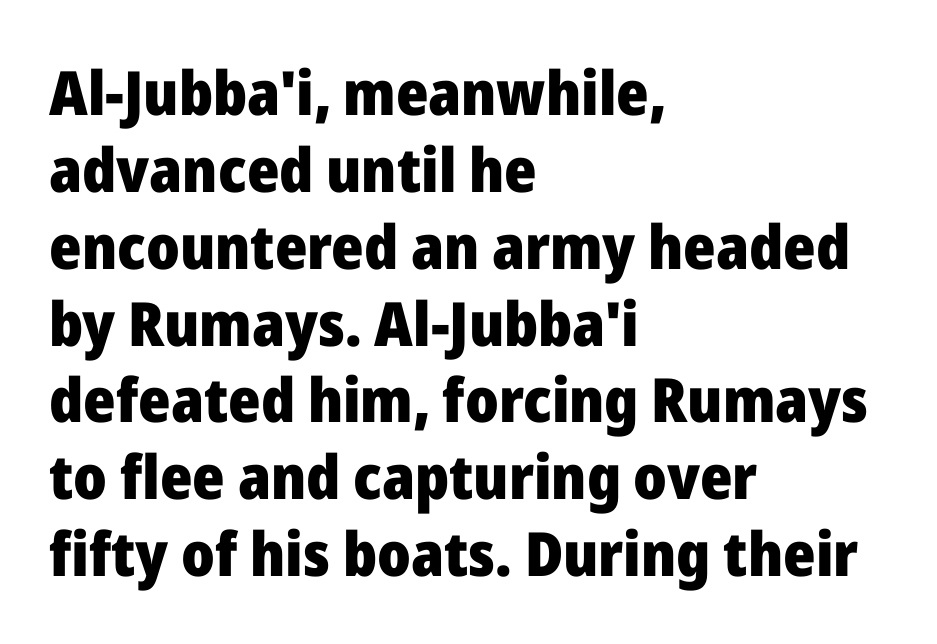
{"serif": "no", "italic": "no", "bold": "yes", "weight": "heavy", "width": "normal", "stroke_contrast": "low", "x_height": "medium", "monospaced": "no", "underline": "no", "align": "left", "line_spacing": "normal", "line_spacing_ratio": 1.26, "letter_spacing": "normal", "letter_spacing_em": 0.0, "glyph_px": 61}
